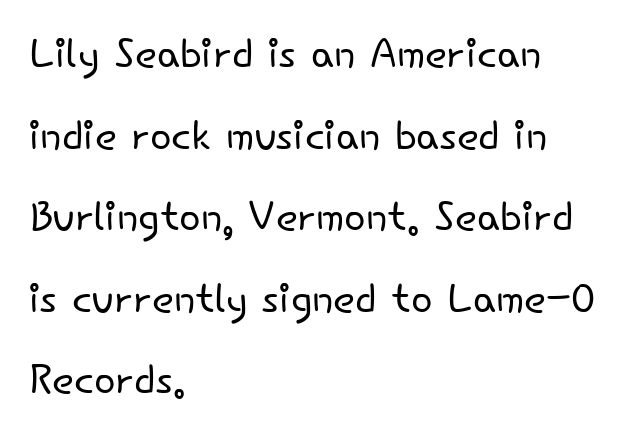
The tracking reads as untouched default to a designer's eye. Upright lettering throughout. Letters have the restrained weight of plain body copy at most. The rendering shows plain stroke endings on the letterforms — a sans-serif design. Proportional: the letters do not fall into vertical columns.
